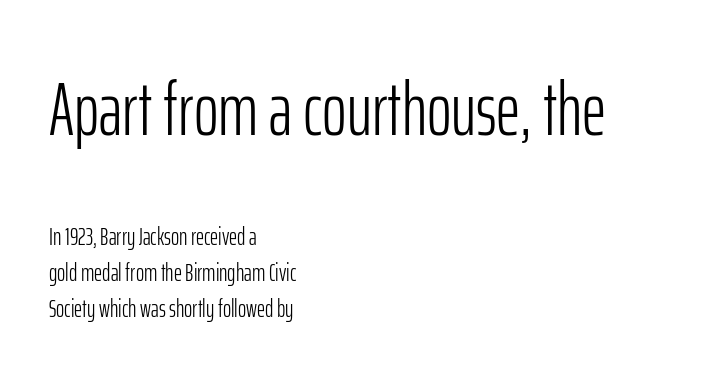
The image shows 75 px light, condensed sans-serif type, upright; set left-aligned, normal line spacing (1.43x), normal letter spacing, not underlined; the first (top) block is 3.0x larger; low stroke contrast and a medium x-height.
